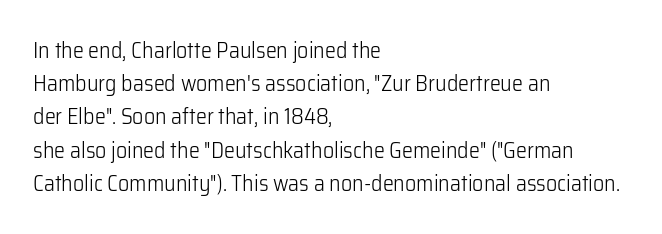
Tall strokes in this sample are plumb rather than angled. Weight: regular or lighter. Tracking value appears to be zero — textbook default spacing. The passage shown stacks its lines at a standard gap. The lines in this sample share a left origin and differ only in where they stop. Anything drawn beneath the words? Only blank space.
